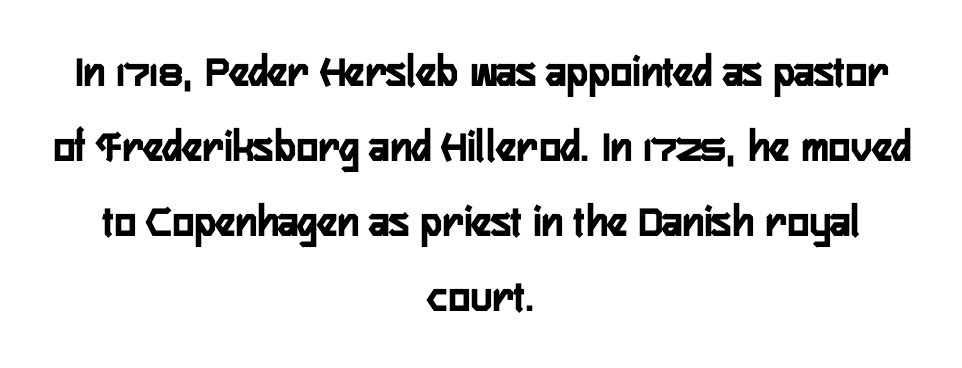
Q: Is the text bold? A: Yes.
Q: Is the text italic (slanted)? A: No, it is upright.
Q: Is the typeface a serif or a sans-serif typeface? A: Sans-serif.
Q: Is the text underlined? A: No.
Q: How is the paragraph aligned? A: Centered.
Q: Is the spacing between letters normal or unusually wide? A: Normal.
Q: Is the spacing between lines tight, normal or loose? A: Normal.
Q: Width (condensed, normal, or wide)? A: Condensed.
Q: Stroke contrast? A: Low.
Q: x-height? A: Medium.
Q: Monospaced? A: No.
